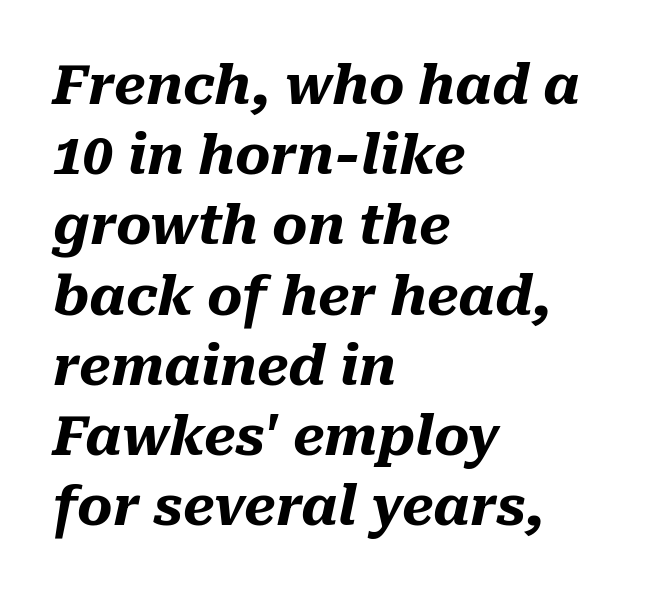
Q: Is the text bold? A: Yes.
Q: Is the text italic (slanted)? A: Yes, it leans right by about 10 degrees.
Q: Is the text underlined? A: No.
Q: How is the paragraph aligned? A: Left-aligned.
Q: Is the spacing between letters normal or unusually wide? A: Normal.
Q: Is the spacing between lines tight, normal or loose? A: Normal.
Q: Width (condensed, normal, or wide)? A: Normal.
Q: Stroke contrast? A: Medium.
Q: x-height? A: Medium.
Q: Monospaced? A: No.
